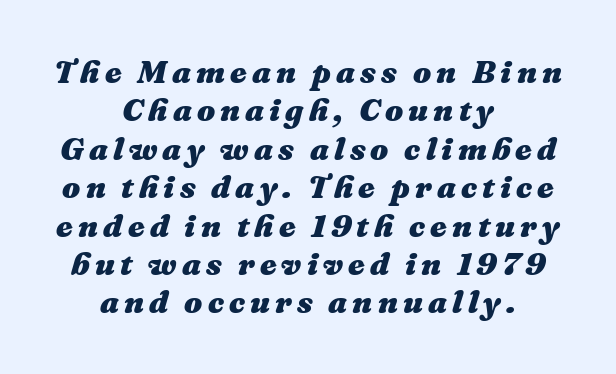
Q: Is the text bold? A: Yes.
Q: Is the text italic (slanted)? A: Yes, it leans right by about 16 degrees.
Q: Is the text underlined? A: No.
Q: How is the paragraph aligned? A: Centered.
Q: Width (condensed, normal, or wide)? A: Normal.
Q: Stroke contrast? A: Medium.
Q: x-height? A: Medium.
Q: Monospaced? A: No.
